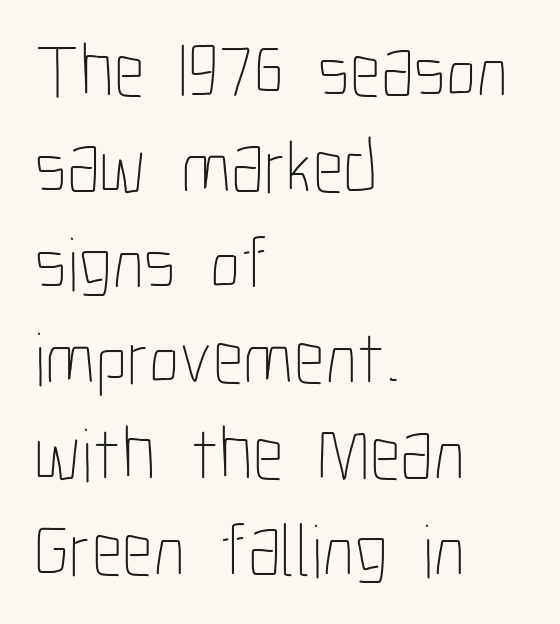
Q: Is the text bold? A: No.
Q: Is the text italic (slanted)? A: No, it is upright.
Q: Is the text underlined? A: No.
Q: How is the paragraph aligned? A: Left-aligned.
Q: Is the spacing between letters normal or unusually wide? A: Normal.
Q: Is the spacing between lines tight, normal or loose? A: Normal.
Q: Width (condensed, normal, or wide)? A: Condensed.
Q: Stroke contrast? A: Low.
Q: x-height? A: Medium.
Q: Monospaced? A: No.
